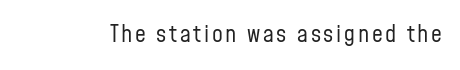
{"italic": "no", "bold": "no", "underline": "no", "glyph_px": 24}
